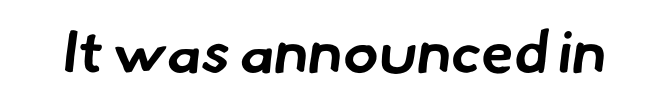
{"serif": "no", "bold": "yes", "weight": "bold", "width": "normal", "stroke_contrast": "low", "x_height": "small", "monospaced": "no", "underline": "no", "letter_spacing": "normal", "letter_spacing_em": 0.0, "glyph_px": 59}
